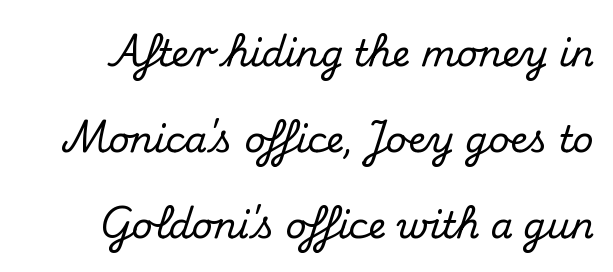
Baseline-to-baseline distance is far greater than the letter height. In terms of letterspacing, this is plain default setting. Descenders hang freely into open space. Serifs: yes, visible at the terminals of the letterforms.
